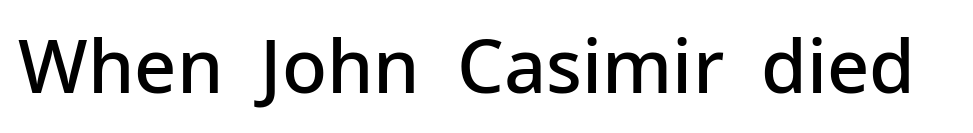
{"serif": "no", "italic": "no", "bold": "semi", "weight": "semibold", "width": "normal", "stroke_contrast": "low", "x_height": "medium", "monospaced": "no", "underline": "no", "letter_spacing": "normal", "letter_spacing_em": 0.0, "glyph_px": 74}
